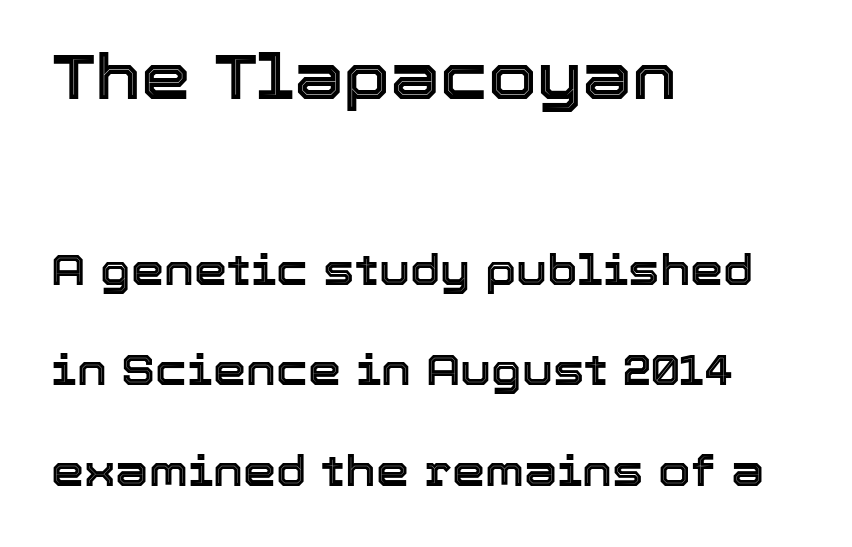
Q: Is the text italic (slanted)? A: No, it is upright.
Q: Is the text underlined? A: No.
Q: How is the paragraph aligned? A: Left-aligned.
Q: Is the spacing between letters normal or unusually wide? A: Normal.
Q: Is the spacing between lines tight, normal or loose? A: Loose.
Q: Which block of text is set in a larger size, the first (top) or the second (bottom)? A: The first (top) one.
Q: Width (condensed, normal, or wide)? A: Normal.
Q: x-height? A: Medium.
Q: Monospaced? A: No.
